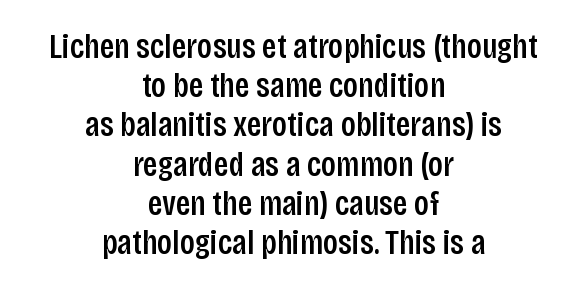
Q: Is the text italic (slanted)? A: No, it is upright.
Q: Is the typeface a serif or a sans-serif typeface? A: Sans-serif.
Q: Is the text underlined? A: No.
Q: How is the paragraph aligned? A: Centered.
Q: Is the spacing between letters normal or unusually wide? A: Normal.
Q: Is the spacing between lines tight, normal or loose? A: Tight.
Q: Width (condensed, normal, or wide)? A: Condensed.
Q: Stroke contrast? A: Low.
Q: x-height? A: Large.
Q: Monospaced? A: No.
